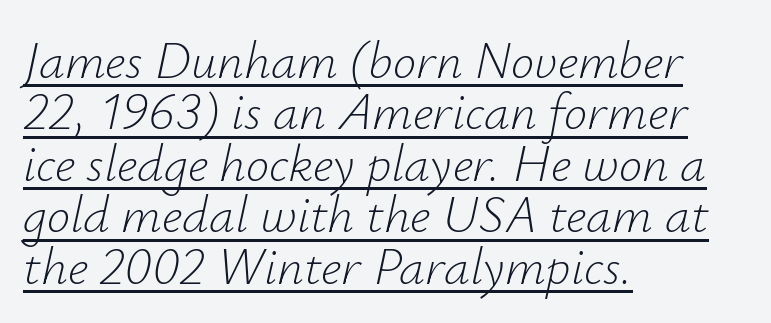
The image shows 52 px light type, italic (leaning right); set left-aligned, tight line spacing (0.99x), normal letter spacing, underlined; low stroke contrast and a small x-height.
